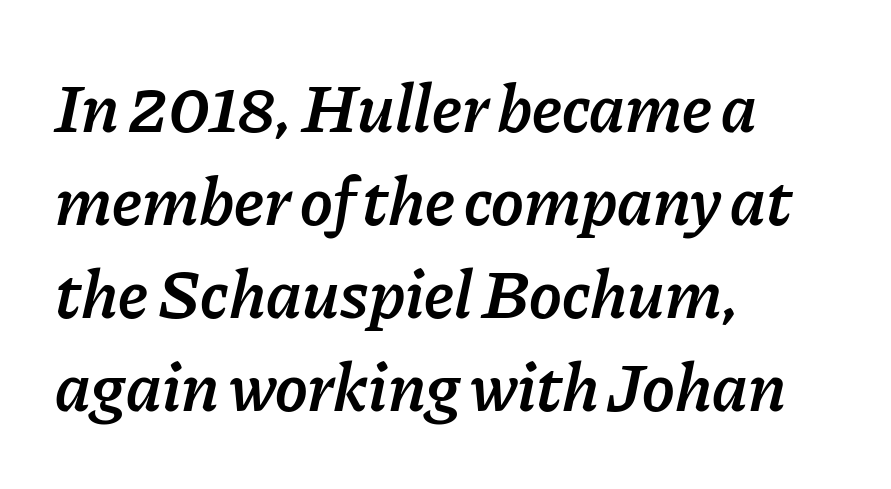
This rendering uses left alignment, leaving the right contour irregular. The gaps between neighbouring characters are ordinary and unremarkable. Notice how the stems are inclined rather than vertical — that's the hallmark of italics. Weight: semibold (demi). Regarding leading, the lines here are spaced in the standard way. Words float on clear page, feet unadorned.
